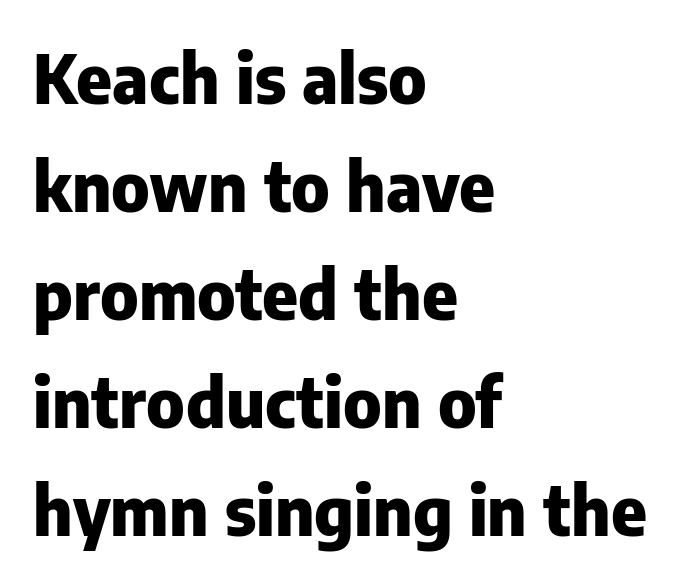
The image shows 68 px heavy sans-serif type, upright; set left-aligned, normal line spacing (1.59x), normal letter spacing, not underlined; low stroke contrast and a medium x-height.
